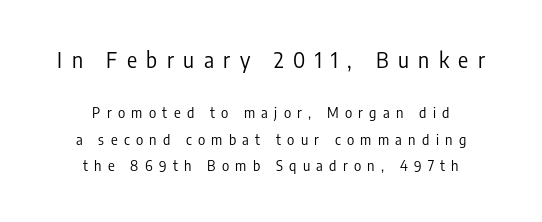
Q: Is the text bold? A: No.
Q: Is the text italic (slanted)? A: No, it is upright.
Q: Is the text underlined? A: No.
Q: How is the paragraph aligned? A: Centered.
Q: Is the spacing between letters normal or unusually wide? A: Unusually wide.
Q: Is the spacing between lines tight, normal or loose? A: Loose.
Q: Which block of text is set in a larger size, the first (top) or the second (bottom)? A: The first (top) one.
